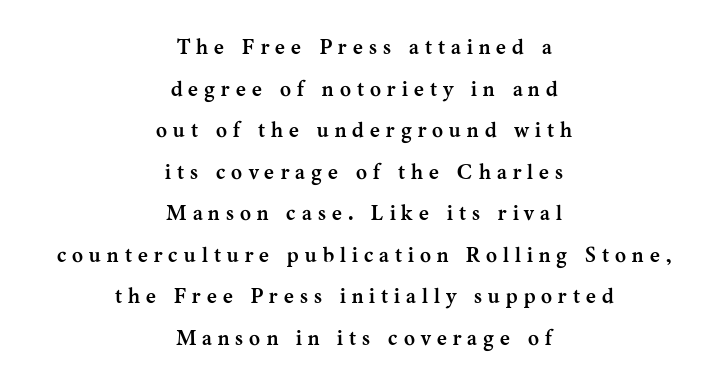
Q: Is the text bold? A: Yes.
Q: Is the text italic (slanted)? A: No, it is upright.
Q: Is the text underlined? A: No.
Q: How is the paragraph aligned? A: Centered.
Q: Is the spacing between letters normal or unusually wide? A: Unusually wide.
Q: Is the spacing between lines tight, normal or loose? A: Loose.
